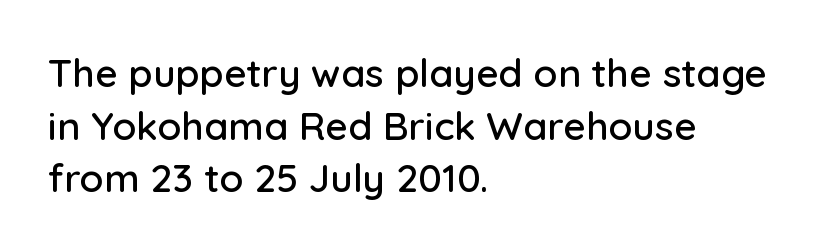
The image shows 39 px sans-serif type, upright; set left-aligned, normal line spacing (1.35x), normal letter spacing, not underlined; low stroke contrast and a medium x-height.
